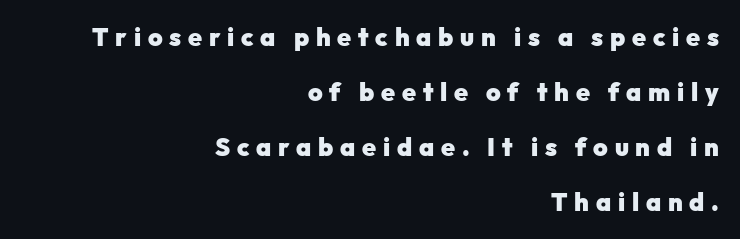
Q: Is the text bold? A: Yes.
Q: Is the text italic (slanted)? A: No, it is upright.
Q: Is the text underlined? A: No.
Q: How is the paragraph aligned? A: Right-aligned.
Q: Is the spacing between letters normal or unusually wide? A: Unusually wide.
Q: Is the spacing between lines tight, normal or loose? A: Loose.
